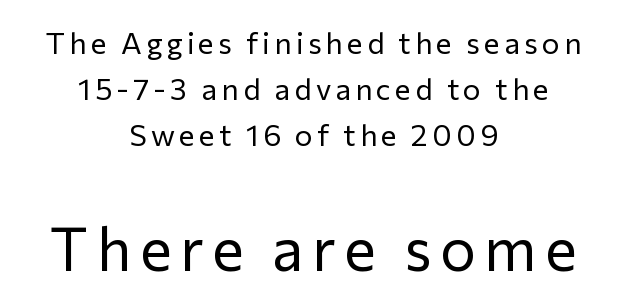
Stroke terminals: plain, sans-serif. Each new line begins a customary step beneath the previous one. Typeset on center — no edge is straight. Rule under the text: the space is simply empty.
